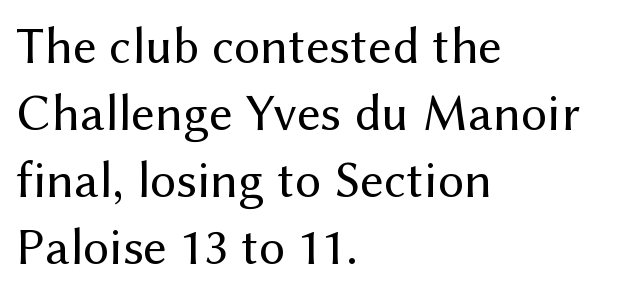
{"serif": "no", "italic": "no", "bold": "no", "weight": "regular", "width": "normal", "stroke_contrast": "medium", "x_height": "medium", "monospaced": "no", "underline": "no", "align": "left", "line_spacing": "normal", "line_spacing_ratio": 1.29, "letter_spacing": "normal", "letter_spacing_em": 0.0, "glyph_px": 52}
